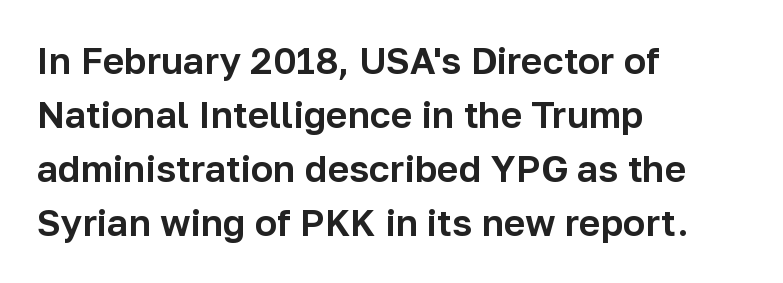
Q: Is the text italic (slanted)? A: No, it is upright.
Q: Is the typeface a serif or a sans-serif typeface? A: Sans-serif.
Q: Is the text underlined? A: No.
Q: How is the paragraph aligned? A: Left-aligned.
Q: Is the spacing between letters normal or unusually wide? A: Normal.
Q: Is the spacing between lines tight, normal or loose? A: Normal.
Q: Width (condensed, normal, or wide)? A: Normal.
Q: Stroke contrast? A: Low.
Q: x-height? A: Medium.
Q: Monospaced? A: No.
